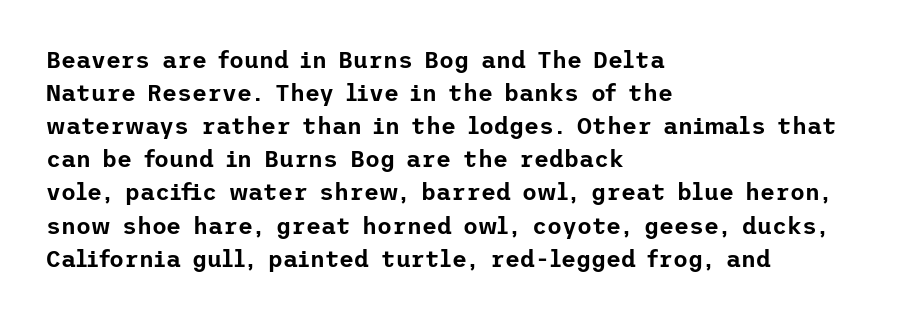
The block of text has a typical density, with ordinary space between rows. Tracking here is standard; glyphs follow each other at the usual distance. The strip under each line holds only bare page. The lettering holds an erect, upright posture throughout. Teacher's note: observe the even left margin — that is flush-left alignment.
